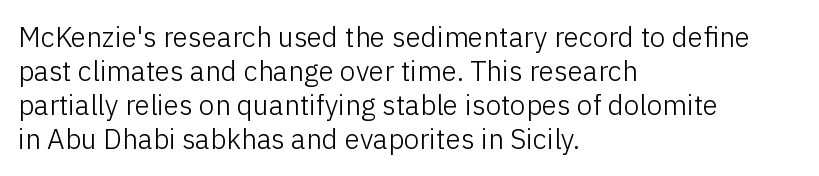
Q: Is the text bold? A: No.
Q: Is the text italic (slanted)? A: No, it is upright.
Q: Is the typeface a serif or a sans-serif typeface? A: Sans-serif.
Q: Is the text underlined? A: No.
Q: How is the paragraph aligned? A: Left-aligned.
Q: Is the spacing between letters normal or unusually wide? A: Normal.
Q: Width (condensed, normal, or wide)? A: Normal.
Q: Stroke contrast? A: Low.
Q: x-height? A: Medium.
Q: Monospaced? A: No.
